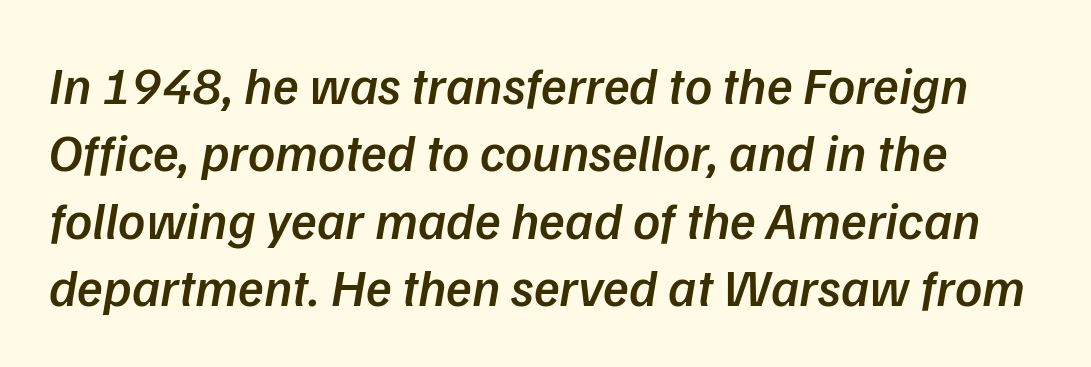
Tracking here is standard; glyphs follow each other at the usual distance. The vertical gap from one line to the next is medium. Quick note: underline off. A fair bit of extra ink — the face is semibold, not bold. Would a proofreader flag this as italicized? Yes.
